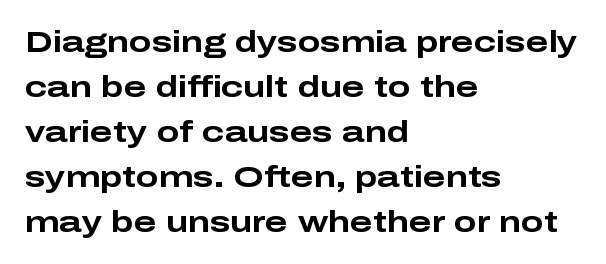
Q: Is the text bold? A: Yes.
Q: Is the text italic (slanted)? A: No, it is upright.
Q: Is the typeface a serif or a sans-serif typeface? A: Sans-serif.
Q: Is the text underlined? A: No.
Q: How is the paragraph aligned? A: Left-aligned.
Q: Is the spacing between letters normal or unusually wide? A: Normal.
Q: Is the spacing between lines tight, normal or loose? A: Normal.
Q: Width (condensed, normal, or wide)? A: Wide.
Q: Stroke contrast? A: Low.
Q: x-height? A: Medium.
Q: Monospaced? A: No.
